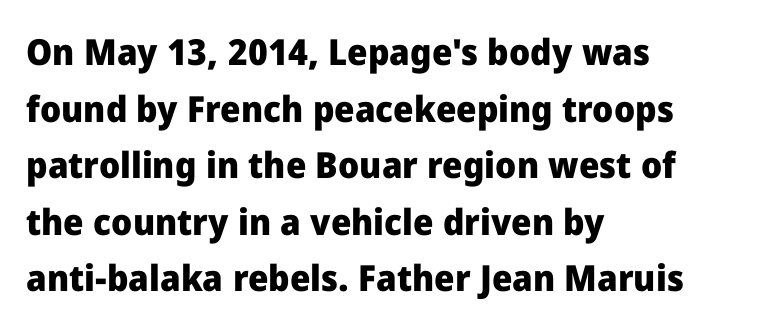
{"serif": "no", "italic": "no", "bold": "yes", "weight": "heavy", "width": "normal", "stroke_contrast": "low", "x_height": "medium", "monospaced": "no", "underline": "no", "align": "left", "line_spacing": "normal", "line_spacing_ratio": 1.57, "letter_spacing": "normal", "letter_spacing_em": 0.0, "glyph_px": 36}
